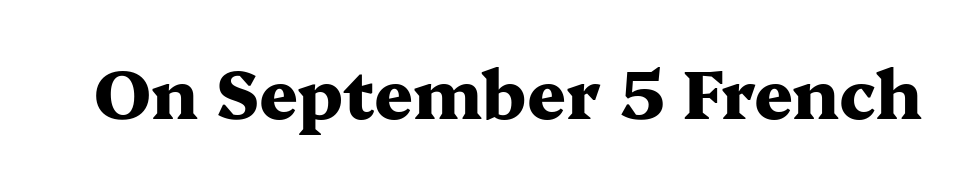
Is this a fixed-width face? No — the glyphs have proportional, varying widths. In terms of posture, this sample is upright. The face used here has the dense, thick strokes of a bold. The passage shown is not underscored anywhere. Look at the tracking — it's just the regular setting, nothing added. Unlike a clean sans, this face finishes its strokes with serifs.
